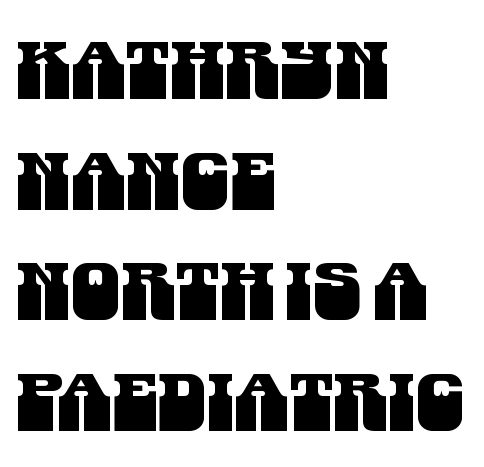
The image shows 79 px condensed sans-serif type; set left-aligned, normal line spacing (1.4x), normal letter spacing, not underlined; medium stroke contrast and a large x-height.
